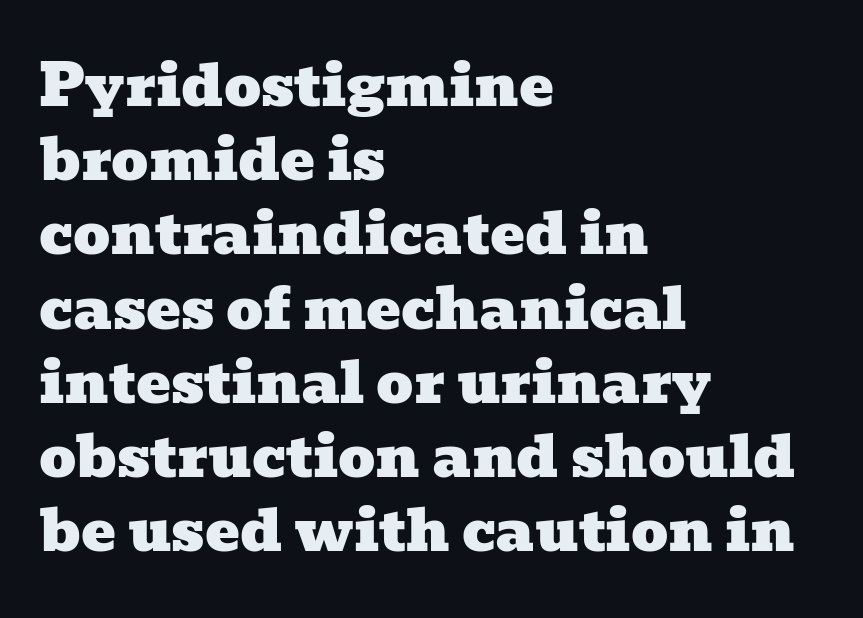
The image shows 58 px wide serif type; set left-aligned, normal line spacing (1.28x), normal letter spacing, not underlined; low stroke contrast and a medium x-height.
